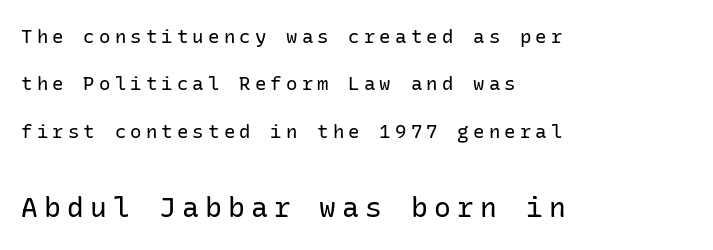
{"serif": "no", "italic": "no", "bold": "no", "weight": "regular", "width": "normal", "stroke_contrast": "low", "x_height": "medium", "underline": "no", "align": "left", "line_spacing": "loose", "line_spacing_ratio": 2.49, "letter_spacing": "wide", "letter_spacing_em": 0.22, "larger_block": "second", "size_ratio": 1.47, "glyph_px": 28}
